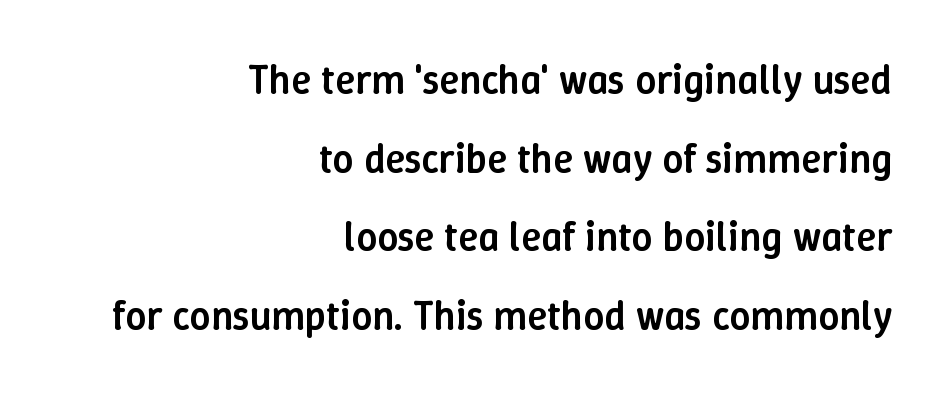
The image shows 41 px semibold type, upright; set right-aligned, loose line spacing (1.92x), normal letter spacing, not underlined; low stroke contrast and a medium x-height.
